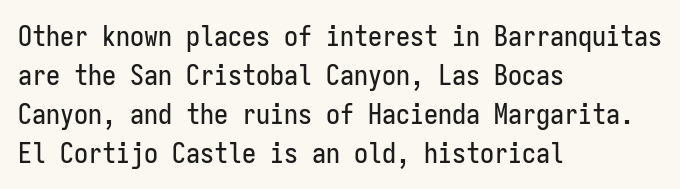
The image shows 28 px condensed sans-serif type, upright, monospaced; set left-aligned, normal line spacing (1.39x), normal letter spacing, not underlined; low stroke contrast and a medium x-height.
